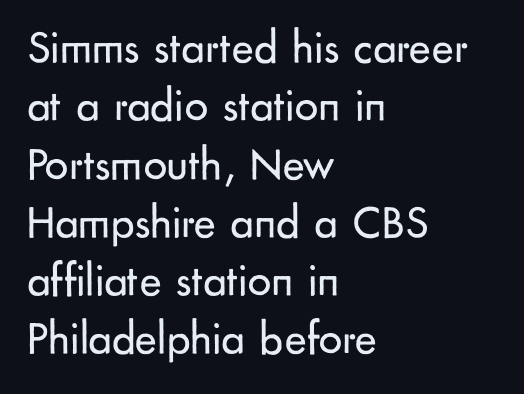
Q: Is the text bold? A: No.
Q: Is the text italic (slanted)? A: No, it is upright.
Q: Is the typeface a serif or a sans-serif typeface? A: Sans-serif.
Q: Is the text underlined? A: No.
Q: How is the paragraph aligned? A: Left-aligned.
Q: Is the spacing between letters normal or unusually wide? A: Normal.
Q: Width (condensed, normal, or wide)? A: Normal.
Q: Stroke contrast? A: Low.
Q: x-height? A: Small.
Q: Monospaced? A: No.
